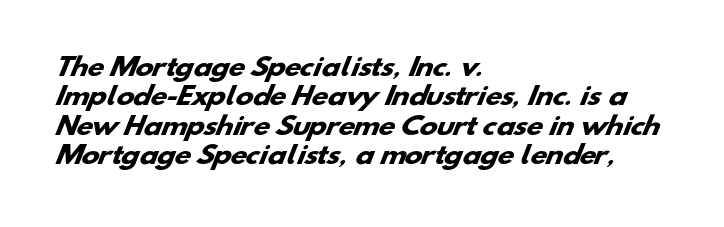
The image shows 24 px bold type; set left-aligned, line spacing 1.22x, normal letter spacing, not underlined.
